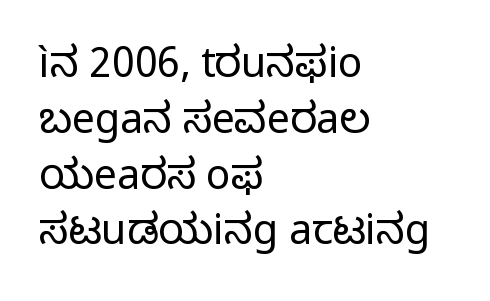
Q: Is the text bold? A: No.
Q: Is the text italic (slanted)? A: No, it is upright.
Q: Is the typeface a serif or a sans-serif typeface? A: Sans-serif.
Q: Is the text underlined? A: No.
Q: How is the paragraph aligned? A: Left-aligned.
Q: Is the spacing between letters normal or unusually wide? A: Normal.
Q: Is the spacing between lines tight, normal or loose? A: Normal.
Q: Width (condensed, normal, or wide)? A: Normal.
Q: Stroke contrast? A: Low.
Q: x-height? A: Medium.
Q: Monospaced? A: No.
